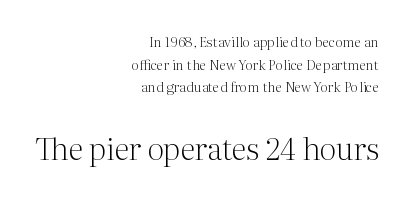
{"serif": "yes", "italic": "no", "bold": "no", "weight": "light", "width": "normal", "stroke_contrast": "medium", "x_height": "medium", "monospaced": "no", "underline": "no", "align": "right", "line_spacing": "normal", "line_spacing_ratio": 1.62, "letter_spacing": "normal", "letter_spacing_em": 0.0, "larger_block": "second", "size_ratio": 2.21, "glyph_px": 31}
